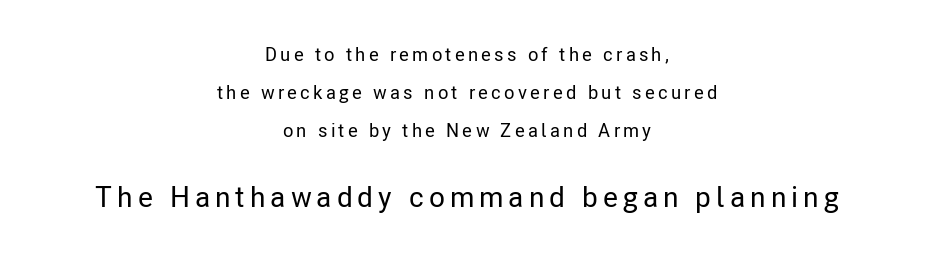
Bare-footed words on every line. Which chunk is bigger? The second one — the bottom block dwarfs the top. Whoever set this chose breathing room over compactness in the vertical rhythm. Both edges are ragged and mirror each other, which tells us the setting is centered.
